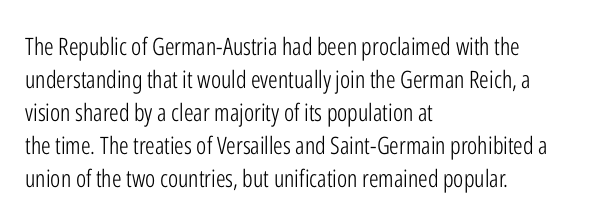
Q: Is the text bold? A: No.
Q: Is the text italic (slanted)? A: No, it is upright.
Q: Is the text underlined? A: No.
Q: How is the paragraph aligned? A: Left-aligned.
Q: Is the spacing between letters normal or unusually wide? A: Normal.
Q: Is the spacing between lines tight, normal or loose? A: Normal.
